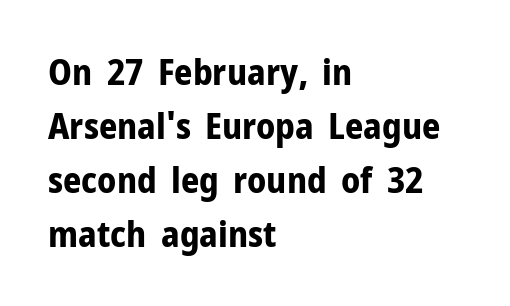
{"serif": "no", "italic": "no", "bold": "yes", "weight": "bold", "width": "normal", "stroke_contrast": "low", "x_height": "medium", "monospaced": "no", "underline": "no", "align": "left", "line_spacing": "normal", "line_spacing_ratio": 1.5, "letter_spacing": "normal", "letter_spacing_em": 0.0, "glyph_px": 36}
